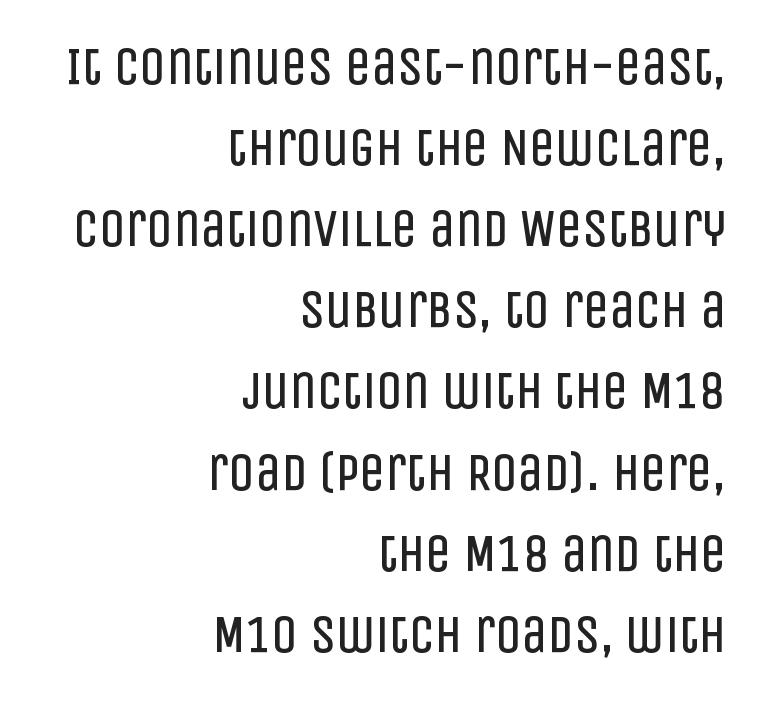
{"serif": "no", "italic": "no", "bold": "no", "weight": "regular", "width": "condensed", "stroke_contrast": "low", "x_height": "large", "monospaced": "no", "underline": "no", "align": "right", "line_spacing": "normal", "line_spacing_ratio": 1.56, "letter_spacing": "normal", "letter_spacing_em": 0.0, "glyph_px": 52}
